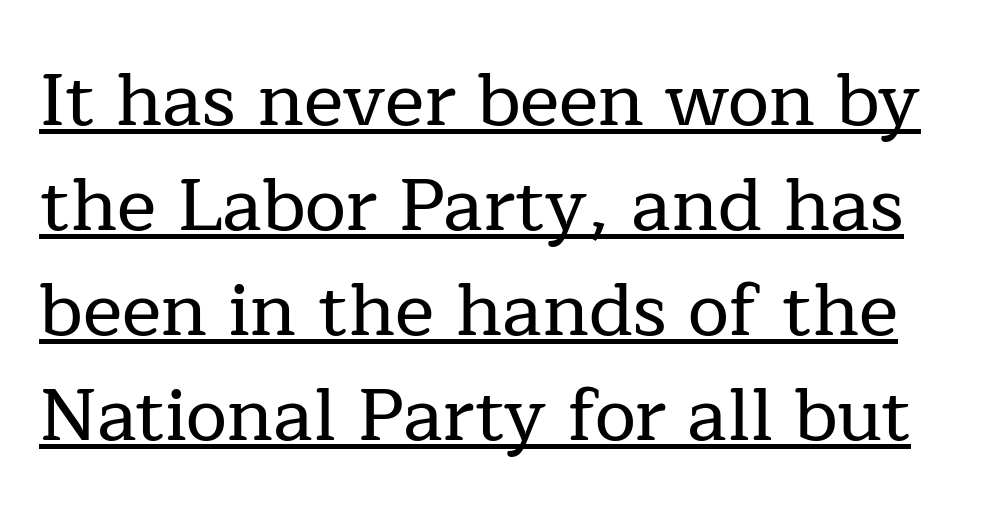
Q: Is the text italic (slanted)? A: No, it is upright.
Q: Is the typeface a serif or a sans-serif typeface? A: Serif.
Q: Is the text underlined? A: Yes.
Q: Is the spacing between letters normal or unusually wide? A: Normal.
Q: Is the spacing between lines tight, normal or loose? A: Normal.
Q: Width (condensed, normal, or wide)? A: Normal.
Q: Stroke contrast? A: Low.
Q: x-height? A: Medium.
Q: Monospaced? A: No.
